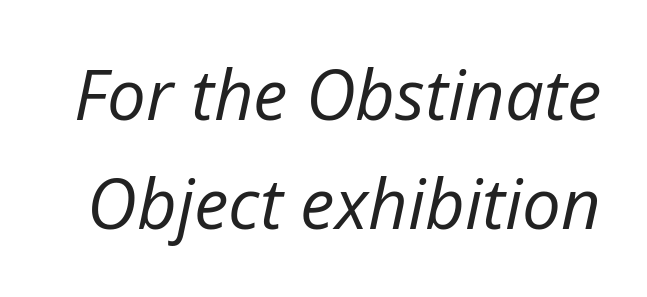
{"italic": "yes", "lean": "right", "slant_degrees": 12, "bold": "no", "weight": "regular", "width": "normal", "stroke_contrast": "low", "x_height": "medium", "monospaced": "no", "underline": "no", "line_spacing": "normal", "line_spacing_ratio": 1.58, "letter_spacing": "normal", "letter_spacing_em": 0.0, "glyph_px": 69}
